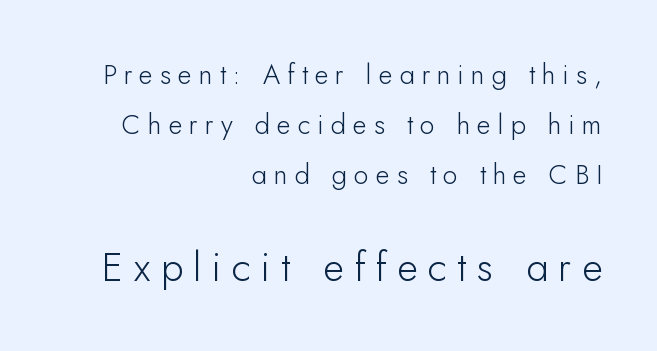
{"serif": "no", "italic": "no", "bold": "no", "weight": "light", "width": "normal", "stroke_contrast": "low", "x_height": "small", "monospaced": "no", "underline": "no", "align": "right", "line_spacing_ratio": 1.86, "letter_spacing": "wide", "letter_spacing_em": 0.26, "larger_block": "second", "size_ratio": 1.48, "glyph_px": 40}
